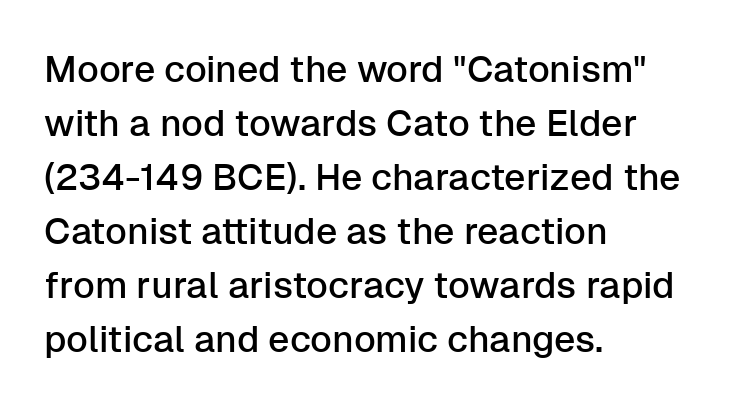
{"serif": "no", "italic": "no", "width": "normal", "stroke_contrast": "low", "x_height": "medium", "monospaced": "no", "underline": "no", "align": "left", "line_spacing": "normal", "line_spacing_ratio": 1.46, "letter_spacing": "normal", "letter_spacing_em": 0.0, "glyph_px": 37}
